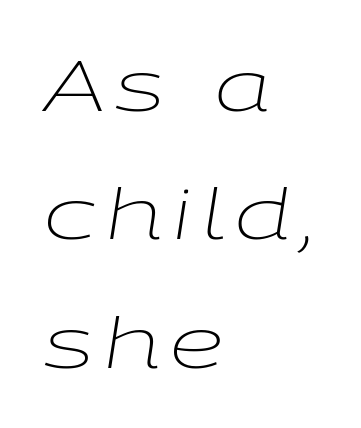
Q: Is the text bold? A: No.
Q: Is the text italic (slanted)? A: Yes, it leans right by about 9 degrees.
Q: Is the text underlined? A: No.
Q: How is the paragraph aligned? A: Left-aligned.
Q: Width (condensed, normal, or wide)? A: Wide.
Q: Stroke contrast? A: Low.
Q: x-height? A: Medium.
Q: Monospaced? A: No.
